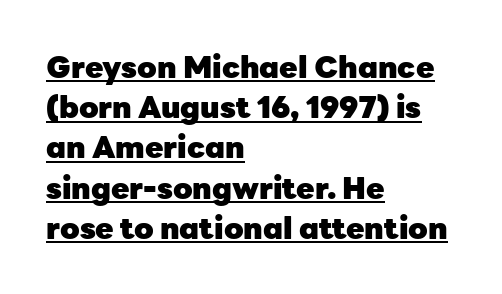
{"serif": "no", "italic": "no", "bold": "yes", "weight": "heavy", "width": "normal", "stroke_contrast": "low", "x_height": "medium", "monospaced": "no", "underline": "yes", "align": "left", "line_spacing": "normal", "line_spacing_ratio": 1.34, "letter_spacing": "normal", "letter_spacing_em": 0.0, "glyph_px": 30}
